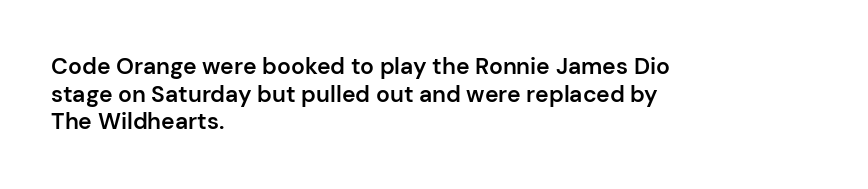
One-word summary of the alignment: left. The strokes are fattened partway — semibold, not bold. The letters stand straight up with perfectly vertical stems. The tracking reads as untouched default to a designer's eye.
